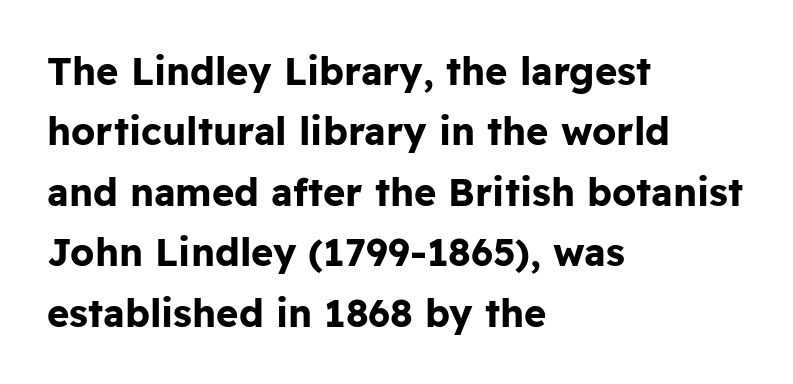
{"serif": "no", "italic": "no", "bold": "yes", "weight": "bold", "width": "normal", "stroke_contrast": "low", "x_height": "medium", "monospaced": "no", "underline": "no", "align": "left", "line_spacing": "normal", "line_spacing_ratio": 1.59, "letter_spacing": "normal", "letter_spacing_em": 0.0, "glyph_px": 38}
